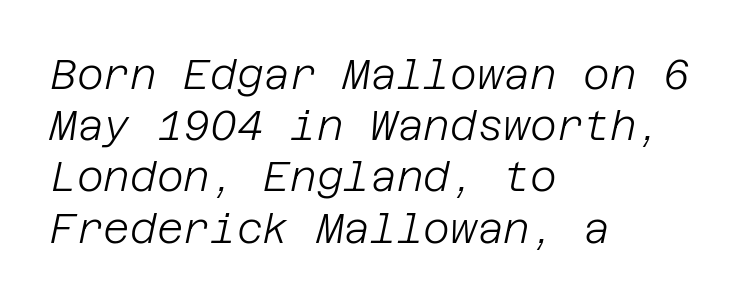
Q: Is the text bold? A: No.
Q: Is the text italic (slanted)? A: Yes, it leans right by about 12 degrees.
Q: Is the text underlined? A: No.
Q: How is the paragraph aligned? A: Left-aligned.
Q: Is the spacing between letters normal or unusually wide? A: Normal.
Q: Is the spacing between lines tight, normal or loose? A: Normal.
Q: Width (condensed, normal, or wide)? A: Normal.
Q: Stroke contrast? A: Low.
Q: x-height? A: Large.
